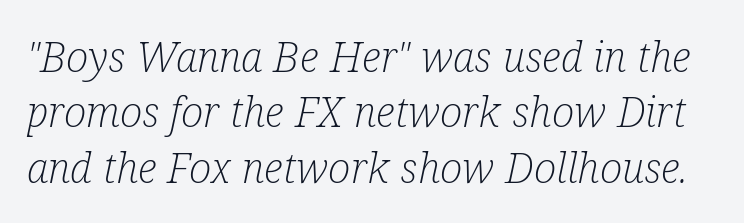
Q: Is the text bold? A: No.
Q: Is the text italic (slanted)? A: Yes, it leans right by about 12 degrees.
Q: Is the typeface a serif or a sans-serif typeface? A: Serif.
Q: Is the text underlined? A: No.
Q: Is the spacing between letters normal or unusually wide? A: Normal.
Q: Is the spacing between lines tight, normal or loose? A: Normal.
Q: Width (condensed, normal, or wide)? A: Condensed.
Q: Stroke contrast? A: Low.
Q: x-height? A: Medium.
Q: Monospaced? A: No.
